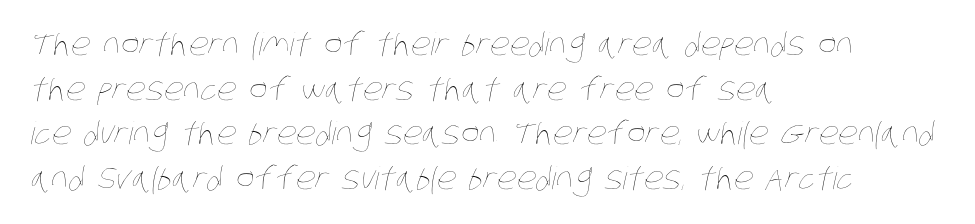
The image shows 31 px thin, condensed type; set left-aligned, normal line spacing (1.44x), normal letter spacing, not underlined; low stroke contrast and a large x-height.
